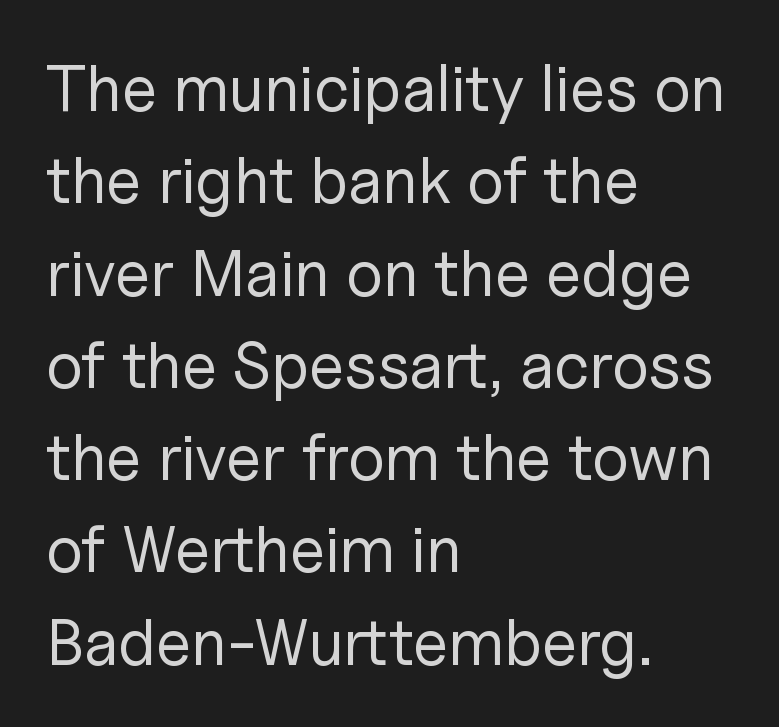
Proportional: the letters do not fall into vertical columns. Italic? Not at all — the glyphs are vertical. Compared with typical body copy, the letter spacing here is the same. Leading matches the norm, producing a regular column.
